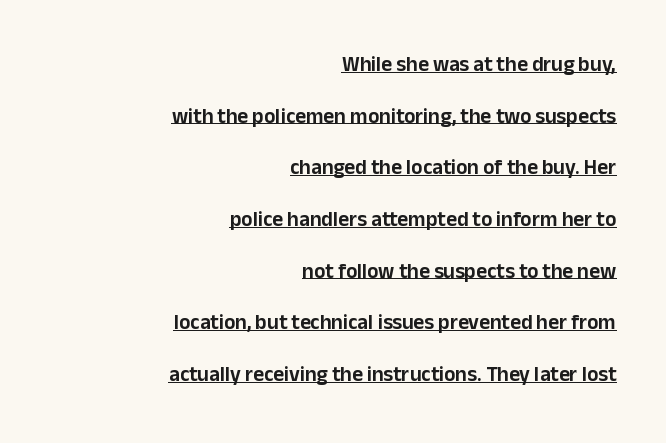
The image shows 21 px text type, upright; set right-aligned, loose line spacing (2.46x), normal letter spacing, underlined.
